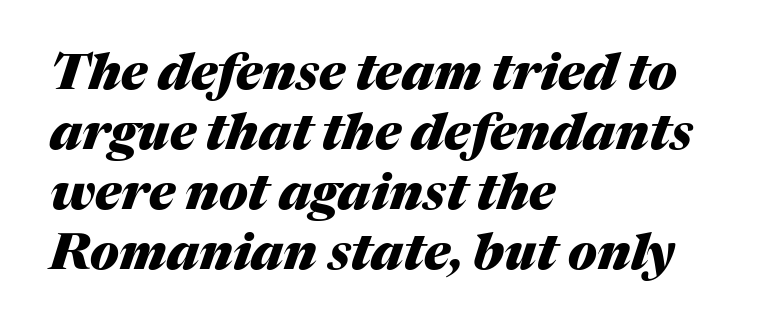
Q: Is the text bold? A: Yes.
Q: Is the text italic (slanted)? A: Yes, it leans right by about 17 degrees.
Q: Is the text underlined? A: No.
Q: How is the paragraph aligned? A: Left-aligned.
Q: Is the spacing between letters normal or unusually wide? A: Normal.
Q: Width (condensed, normal, or wide)? A: Normal.
Q: Stroke contrast? A: Medium.
Q: x-height? A: Medium.
Q: Monospaced? A: No.
